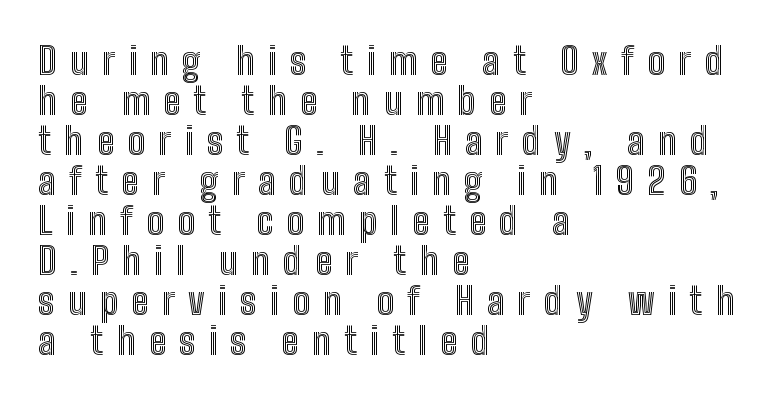
The rendering anchors every line to the left-hand side. Note the varied advance widths — an 'i' is clearly narrower than an 'm'. Tightly led — the rows are bunched. Italic? Not at all — the glyphs are vertical. These lines have a slow, spaced-out rhythm from letter to letter.
